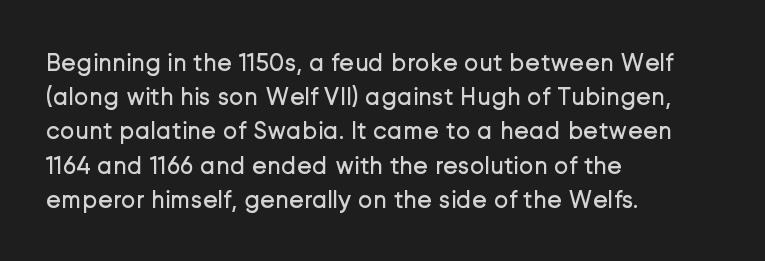
Q: Is the text bold? A: No.
Q: Is the text italic (slanted)? A: No, it is upright.
Q: Is the text underlined? A: No.
Q: How is the paragraph aligned? A: Left-aligned.
Q: Is the spacing between letters normal or unusually wide? A: Normal.
Q: Is the spacing between lines tight, normal or loose? A: Normal.
